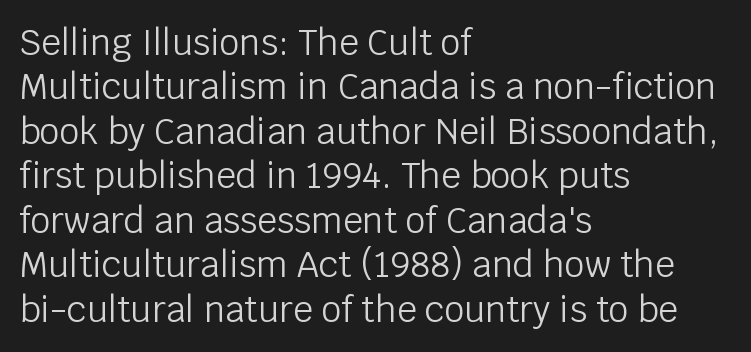
Default kerning and tracking; the words read as compact shapes. The string is rendered with underlining switched off. This is the regular roman posture of the typeface. Weight: in the light-to-regular range. Is this a sans? Yes — the strokes have no serifs. Every row of glyphs begins at an identical x-position on the left.
